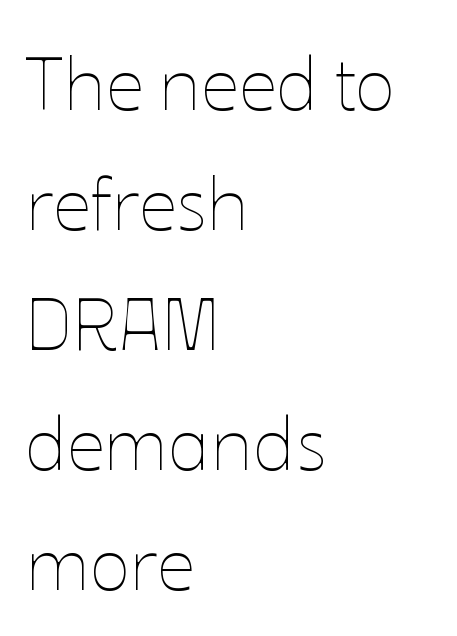
Rendered with straight, roman letterforms. The rendering anchors every line to the left-hand side. Weight: in the light-to-regular range. The rendering uses natural spacing where letterforms have individual widths. Clear beneath every line of the passage.
